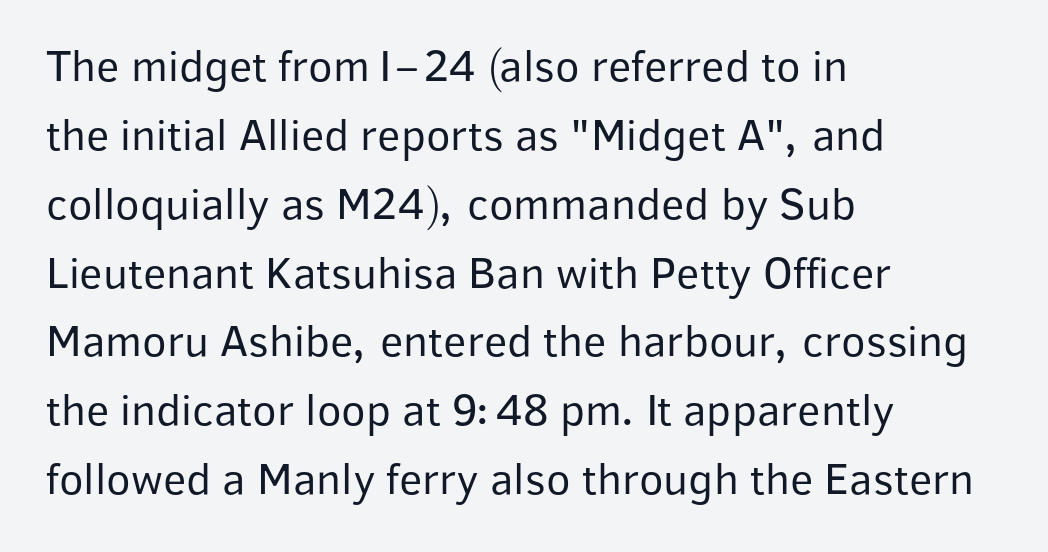
Q: Is the text bold? A: No.
Q: Is the text italic (slanted)? A: No, it is upright.
Q: Is the typeface a serif or a sans-serif typeface? A: Sans-serif.
Q: Is the text underlined? A: No.
Q: How is the paragraph aligned? A: Left-aligned.
Q: Is the spacing between letters normal or unusually wide? A: Normal.
Q: Is the spacing between lines tight, normal or loose? A: Normal.
Q: Width (condensed, normal, or wide)? A: Normal.
Q: Stroke contrast? A: Low.
Q: x-height? A: Medium.
Q: Monospaced? A: No.
